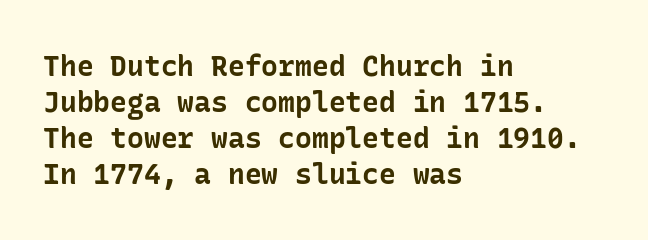
Students, observe: this is what conventionally led text looks like. Does extra space separate the letters? No, they use regular spacing. Heavy-handed strokes throughout: this text is bold. Serif or sans? Sans — the stroke terminals are bare. Line starts are locked; line ends wander.
